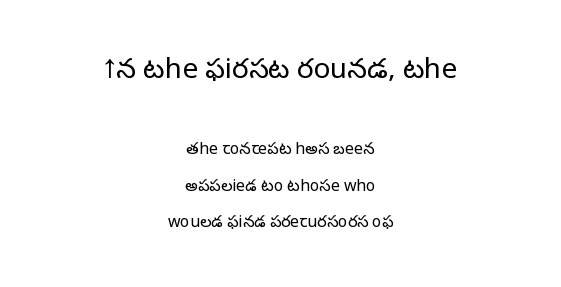
Q: Is the text bold? A: No.
Q: Is the text italic (slanted)? A: No, it is upright.
Q: Is the typeface a serif or a sans-serif typeface? A: Sans-serif.
Q: Is the text underlined? A: No.
Q: How is the paragraph aligned? A: Centered.
Q: Is the spacing between letters normal or unusually wide? A: Normal.
Q: Is the spacing between lines tight, normal or loose? A: Loose.
Q: Which block of text is set in a larger size, the first (top) or the second (bottom)? A: The first (top) one.
Q: Width (condensed, normal, or wide)? A: Normal.
Q: Stroke contrast? A: Low.
Q: x-height? A: Medium.
Q: Monospaced? A: No.
